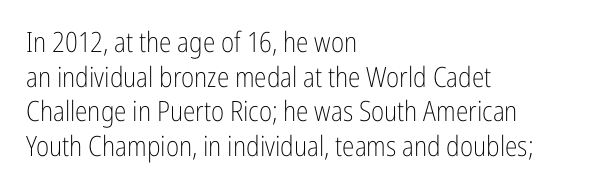
Q: Is the text bold? A: No.
Q: Is the text italic (slanted)? A: No, it is upright.
Q: Is the typeface a serif or a sans-serif typeface? A: Sans-serif.
Q: Is the text underlined? A: No.
Q: How is the paragraph aligned? A: Left-aligned.
Q: Is the spacing between letters normal or unusually wide? A: Normal.
Q: Width (condensed, normal, or wide)? A: Condensed.
Q: Stroke contrast? A: Low.
Q: x-height? A: Medium.
Q: Monospaced? A: No.
